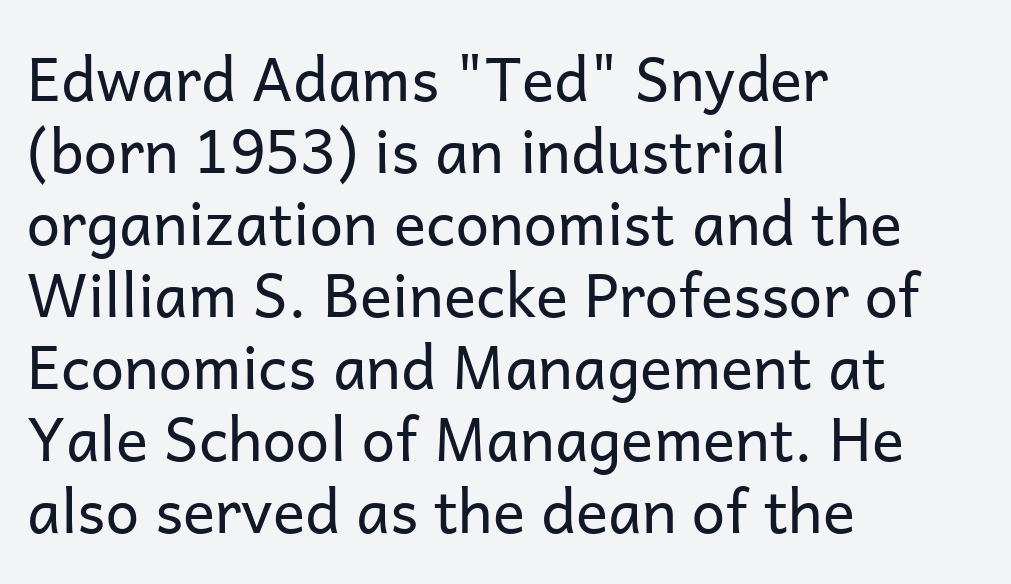
{"serif": "no", "italic": "no", "bold": "no", "weight": "regular", "width": "normal", "stroke_contrast": "low", "x_height": "medium", "monospaced": "no", "underline": "no", "align": "left", "line_spacing_ratio": 1.2, "letter_spacing": "normal", "letter_spacing_em": 0.0, "glyph_px": 60}
